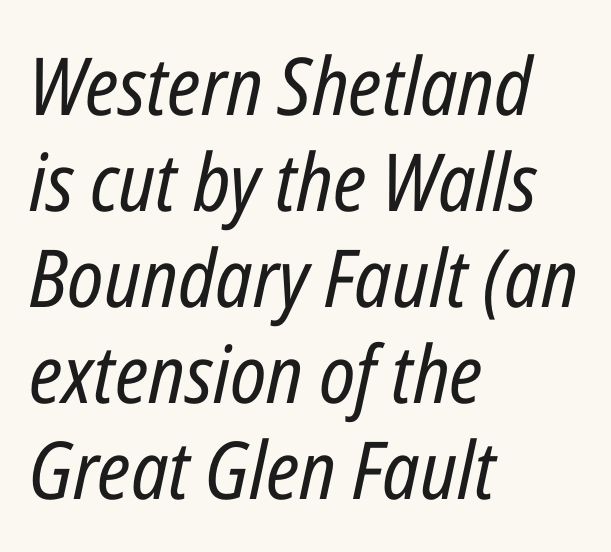
{"italic": "yes", "lean": "right", "slant_degrees": 12, "bold": "no", "weight": "regular", "width": "condensed", "stroke_contrast": "low", "x_height": "medium", "monospaced": "no", "underline": "no", "align": "left", "line_spacing_ratio": 1.2, "letter_spacing": "normal", "letter_spacing_em": 0.0, "glyph_px": 80}
